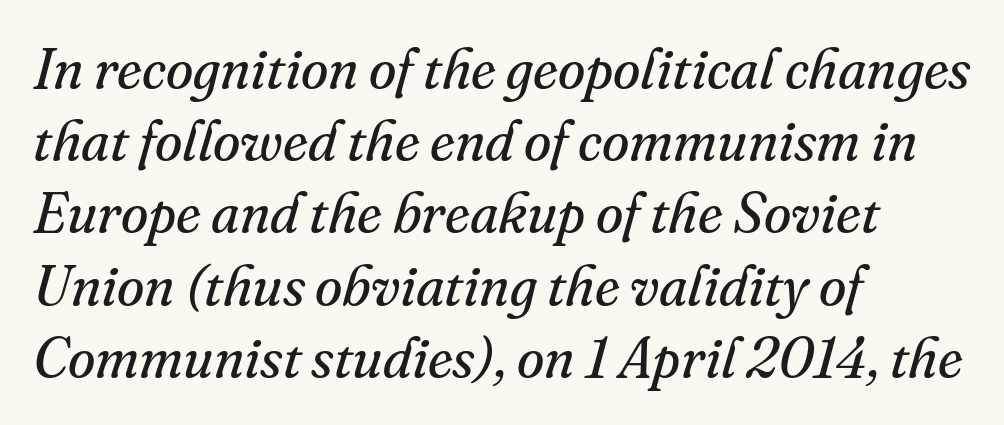
{"serif": "yes", "italic": "yes", "lean": "right", "slant_degrees": 16, "bold": "no", "weight": "regular", "width": "normal", "stroke_contrast": "medium", "x_height": "small", "monospaced": "no", "underline": "no", "align": "left", "line_spacing": "normal", "line_spacing_ratio": 1.29, "letter_spacing": "normal", "letter_spacing_em": 0.0, "glyph_px": 56}
